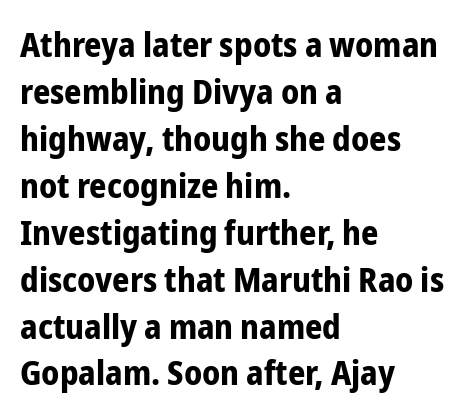
The passage shown is typed in a proportional face where columns would drift. The paragraph shown leans on its left margin. Honestly, there is no underline to notice here at all. The type sits square on the baseline with zero lean.
